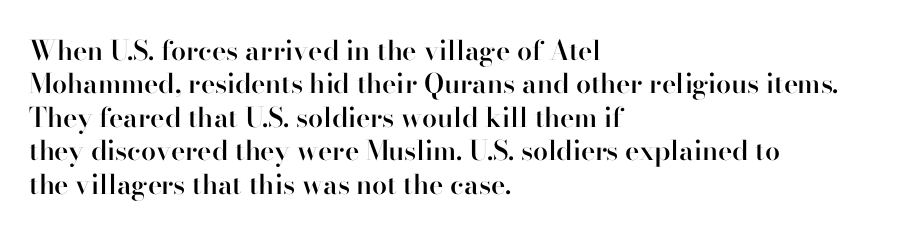
Moderately thickened strokes mark this as semibold type. A clean baseline with only descenders dipping below it. Line starts are locked; line ends wander. Honestly, the letter spacing is just normal — you wouldn't notice it. Italic? Not at all — the glyphs are vertical.
